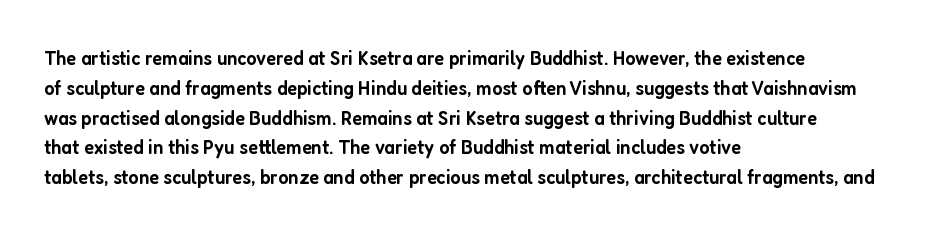
{"italic": "no", "bold": "semi", "underline": "no", "align": "left", "line_spacing": "normal", "line_spacing_ratio": 1.42, "letter_spacing": "normal", "letter_spacing_em": 0.0, "glyph_px": 21}
